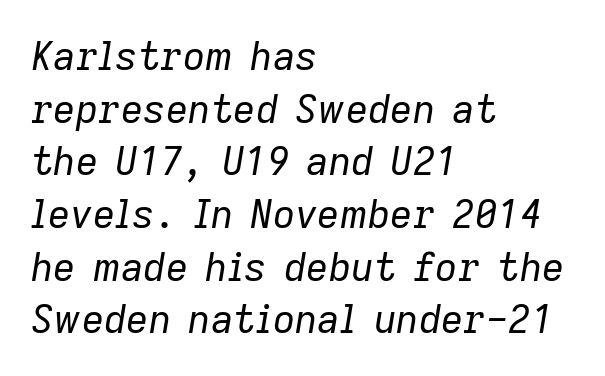
{"italic": "yes", "lean": "right", "slant_degrees": 9, "bold": "no", "weight": "regular", "width": "normal", "stroke_contrast": "low", "x_height": "medium", "monospaced": "no", "underline": "no", "align": "left", "line_spacing": "normal", "line_spacing_ratio": 1.35, "letter_spacing": "normal", "letter_spacing_em": 0.0, "glyph_px": 39}
